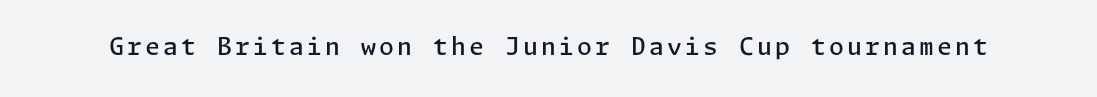
The image shows 24 px text type, upright; set not underlined.
